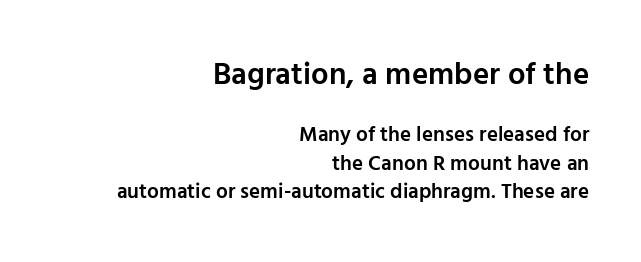
The image shows 31 px semibold sans-serif type, upright; set right-aligned, normal line spacing (1.36x), normal letter spacing, not underlined; the first (top) block is 1.48x larger; low stroke contrast and a medium x-height.
